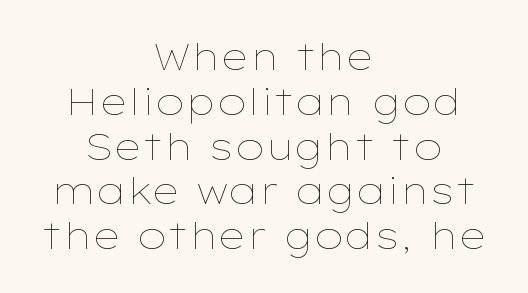
The image shows 37 px thin, wide type, upright; set centered, line spacing 1.21x, normal letter spacing, not underlined; low stroke contrast and a medium x-height.
